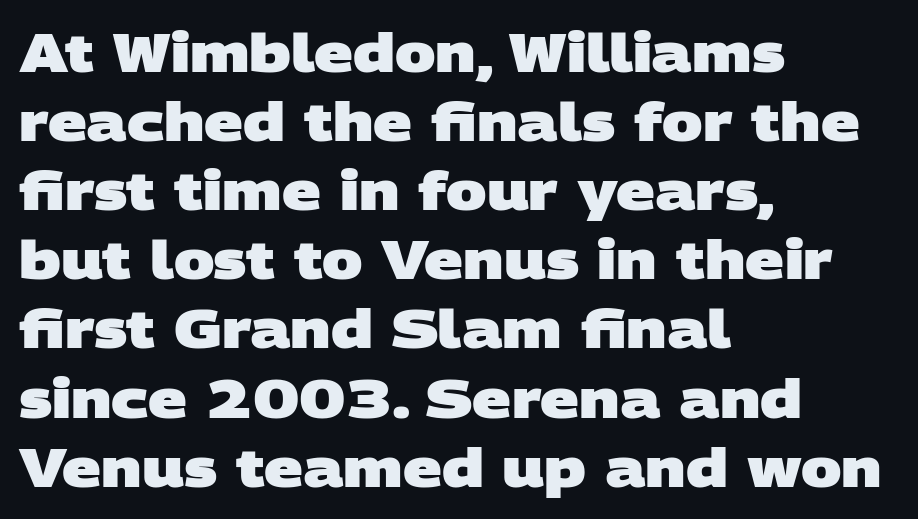
Q: Is the text bold? A: Yes.
Q: Is the typeface a serif or a sans-serif typeface? A: Sans-serif.
Q: Is the text underlined? A: No.
Q: How is the paragraph aligned? A: Left-aligned.
Q: Is the spacing between letters normal or unusually wide? A: Normal.
Q: Is the spacing between lines tight, normal or loose? A: Normal.
Q: Width (condensed, normal, or wide)? A: Wide.
Q: Stroke contrast? A: Low.
Q: x-height? A: Large.
Q: Monospaced? A: No.
